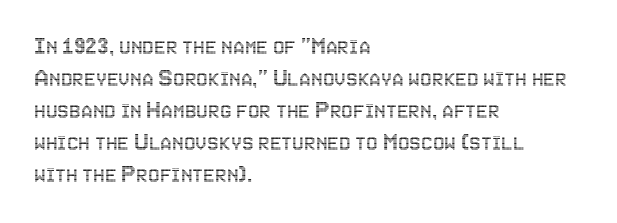
Standard letterfit; no display-style spreading of the glyphs. The string is rendered with underlining switched off. Compared with a centered layout, this one pins lines to the left instead. Vertical strokes here are truly vertical.
